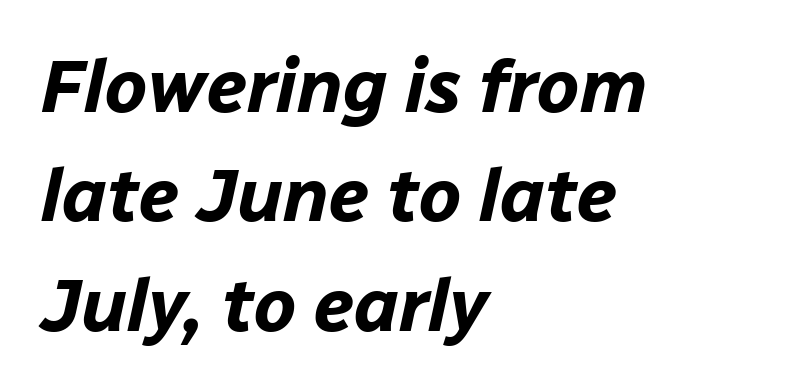
Look at the tracking — it's just the regular setting, nothing added. Underlining? Definitely not there. Summary of vertical rhythm: regular, with standard interline spacing. Spacing verdict: proportional, widths tailored to each character. Stroke thickness is high; the sample reads as a true bold.
